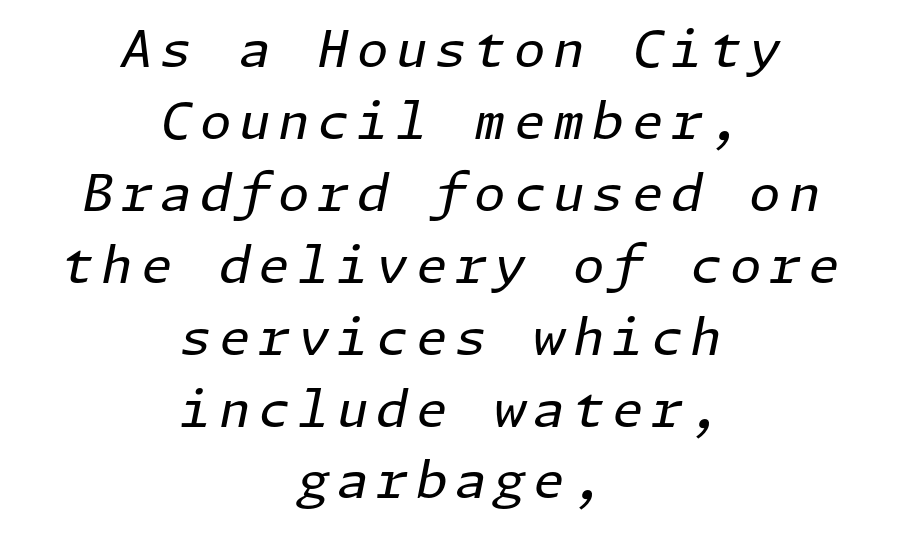
{"italic": "yes", "lean": "right", "slant_degrees": 11, "bold": "no", "weight": "regular", "width": "normal", "stroke_contrast": "low", "x_height": "medium", "underline": "no", "align": "center", "line_spacing": "normal", "line_spacing_ratio": 1.41, "glyph_px": 51}
